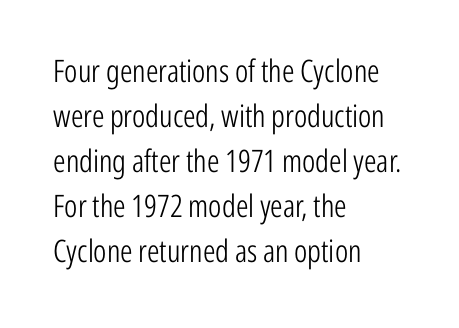
Q: Is the text bold? A: No.
Q: Is the text italic (slanted)? A: No, it is upright.
Q: Is the typeface a serif or a sans-serif typeface? A: Sans-serif.
Q: Is the text underlined? A: No.
Q: How is the paragraph aligned? A: Left-aligned.
Q: Is the spacing between letters normal or unusually wide? A: Normal.
Q: Is the spacing between lines tight, normal or loose? A: Normal.
Q: Width (condensed, normal, or wide)? A: Condensed.
Q: Stroke contrast? A: Low.
Q: x-height? A: Medium.
Q: Monospaced? A: No.
